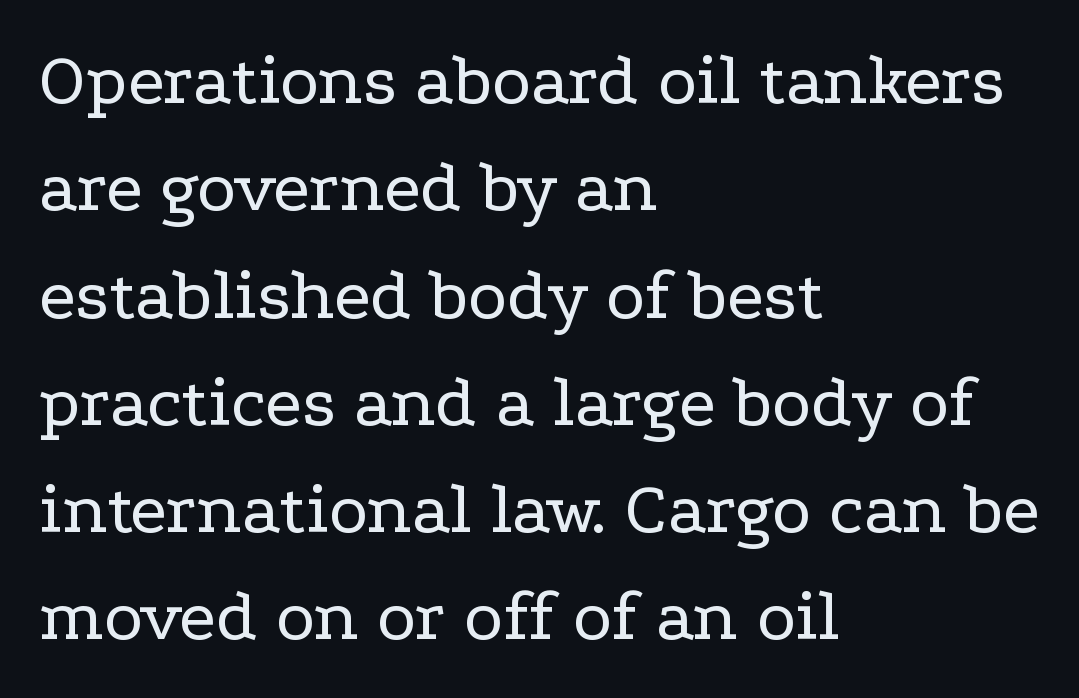
The passage shown is not underscored anywhere. Is there any slant? The stems are plumb. This is serif lettering, the kind often seen in printed books. Normally led — the rows are evenly, conventionally spaced.
